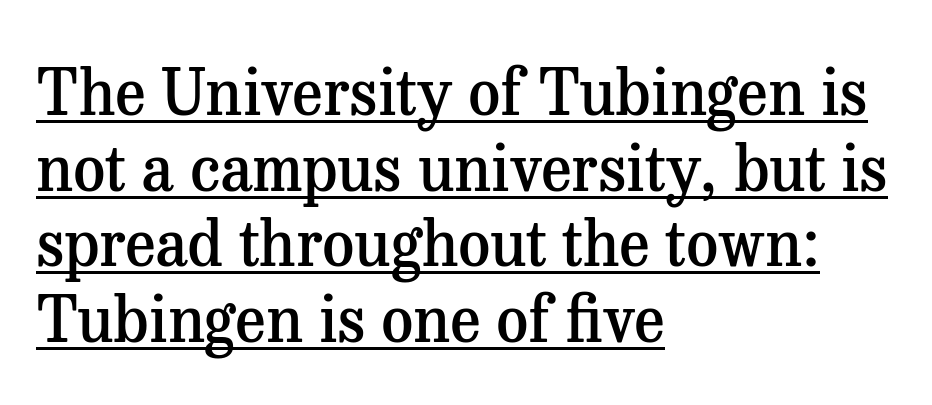
Tall strokes in this sample are plumb rather than angled. Beneath each row of characters lies a ruled line. The compositor pushed each line to the left boundary. These words are printed semibold, heavier than regular yet not bold. Unlike a clean sans, this face finishes its strokes with serifs.
